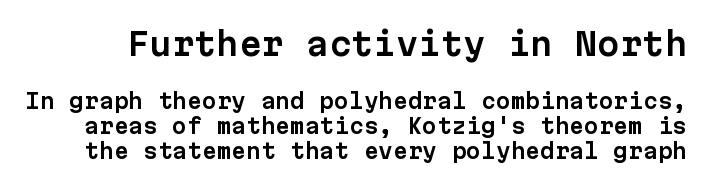
The image shows 32 px sans-serif type, upright, monospaced; set line spacing 1.2x, normal letter spacing, not underlined; the first (top) block is 1.52x larger; low stroke contrast and a medium x-height.
